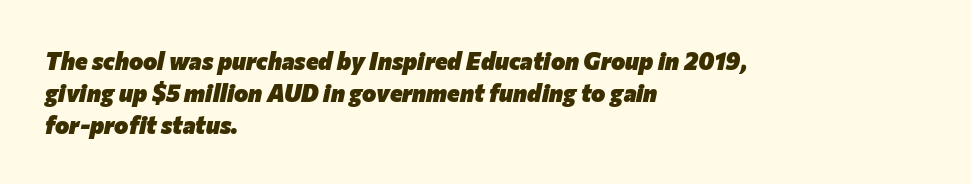
The image shows 24 px bold type, italic (leaning right); set left-aligned, normal line spacing (1.33x), normal letter spacing, not underlined.
